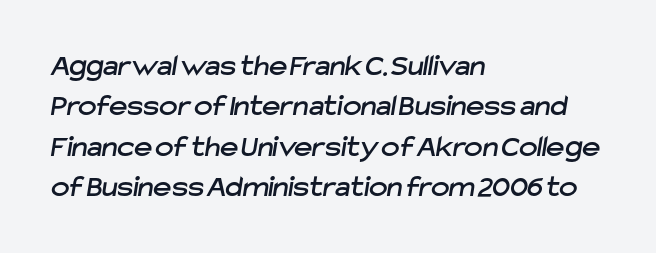
Q: Is the typeface a serif or a sans-serif typeface? A: Sans-serif.
Q: Is the text underlined? A: No.
Q: How is the paragraph aligned? A: Left-aligned.
Q: Is the spacing between letters normal or unusually wide? A: Normal.
Q: Is the spacing between lines tight, normal or loose? A: Normal.
Q: Width (condensed, normal, or wide)? A: Normal.
Q: Stroke contrast? A: Low.
Q: x-height? A: Medium.
Q: Monospaced? A: No.
